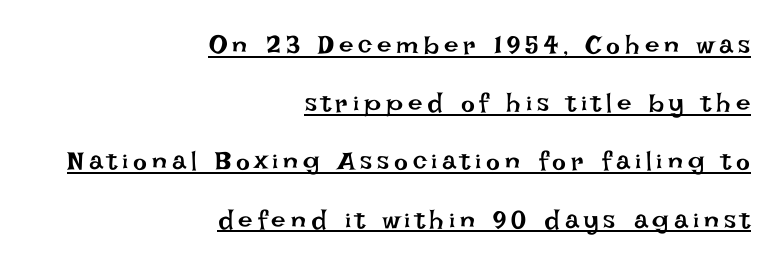
Q: Is the text bold? A: No.
Q: Is the text italic (slanted)? A: No, it is upright.
Q: Is the text underlined? A: Yes.
Q: How is the paragraph aligned? A: Right-aligned.
Q: Is the spacing between lines tight, normal or loose? A: Loose.
